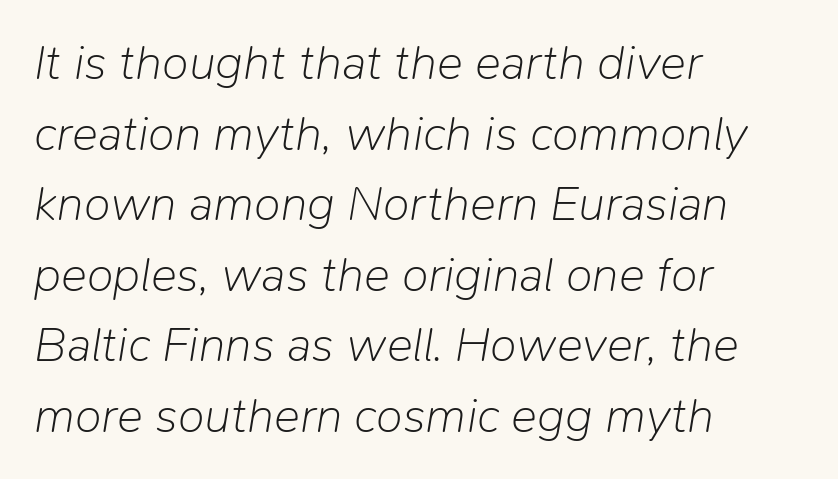
Q: Is the text bold? A: No.
Q: Is the text italic (slanted)? A: Yes, it leans right by about 9 degrees.
Q: Is the text underlined? A: No.
Q: How is the paragraph aligned? A: Left-aligned.
Q: Is the spacing between letters normal or unusually wide? A: Normal.
Q: Is the spacing between lines tight, normal or loose? A: Normal.
Q: Width (condensed, normal, or wide)? A: Normal.
Q: Stroke contrast? A: Low.
Q: x-height? A: Medium.
Q: Monospaced? A: No.
